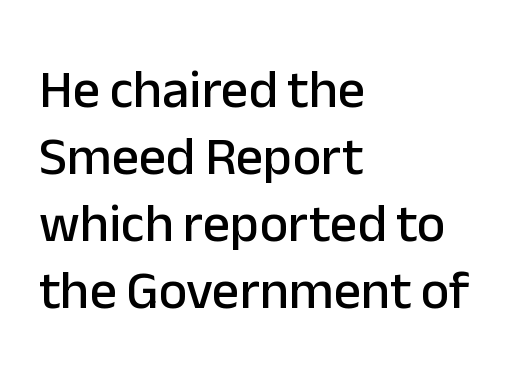
Q: Is the text italic (slanted)? A: No, it is upright.
Q: Is the typeface a serif or a sans-serif typeface? A: Sans-serif.
Q: Is the text underlined? A: No.
Q: How is the paragraph aligned? A: Left-aligned.
Q: Is the spacing between letters normal or unusually wide? A: Normal.
Q: Width (condensed, normal, or wide)? A: Normal.
Q: Stroke contrast? A: Low.
Q: x-height? A: Medium.
Q: Monospaced? A: No.
